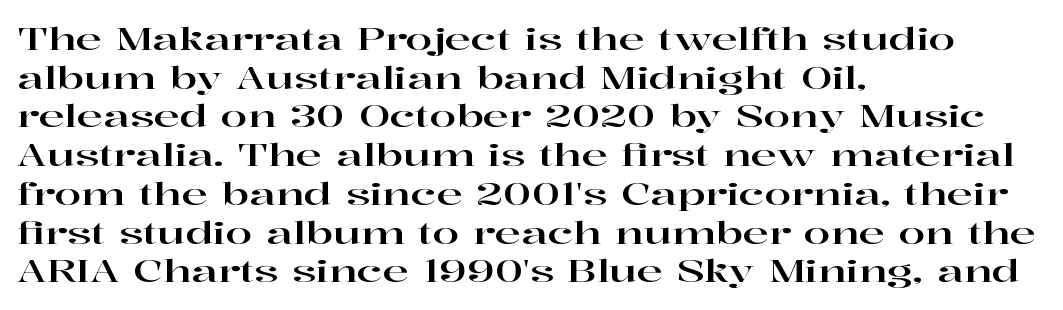
Vertically, the passage feels balanced, rows spaced as you'd expect. The lines in this sample share a left origin and differ only in where they stop. Italic: no, the glyphs are upright roman. The line texture is even and compact thanks to regular tracking.
